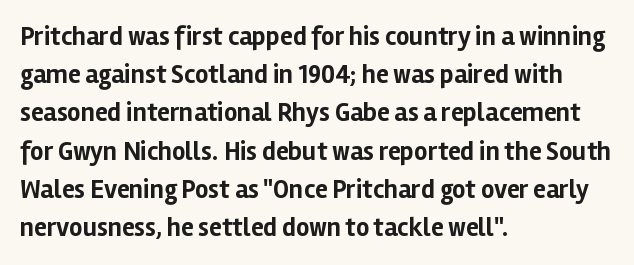
The image shows 26 px bold type, upright; set left-aligned, normal line spacing (1.47x), normal letter spacing, not underlined.
